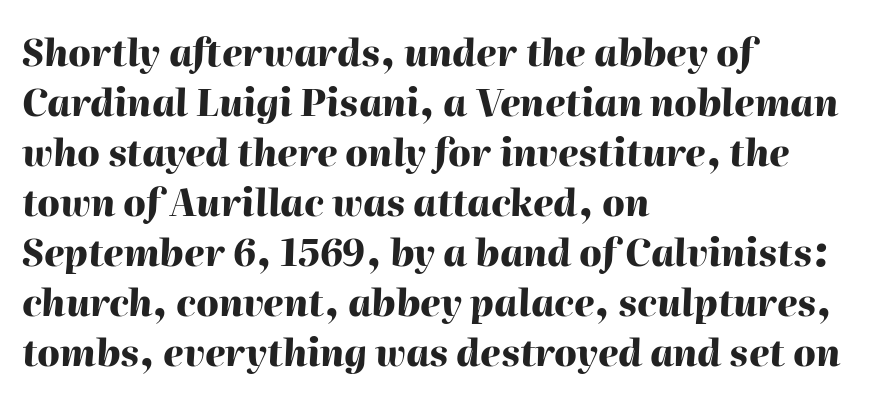
The image shows 37 px heavy type, italic (leaning right); set left-aligned, normal line spacing (1.35x), normal letter spacing, not underlined; high stroke contrast and a medium x-height.
